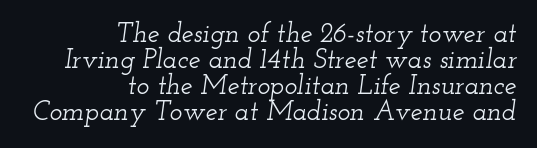
The letters sit at their default tracking, neither squeezed nor spread. Line spacing here is tight. If you drew a ruler down the right edge, every line would touch it. The space directly below the letters is spotless.
